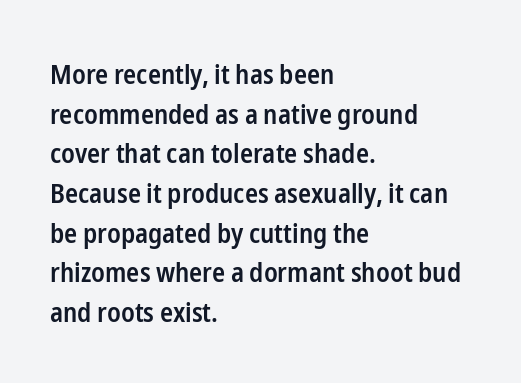
The image shows 27 px text type, upright; set left-aligned, normal line spacing (1.47x), normal letter spacing, not underlined.
